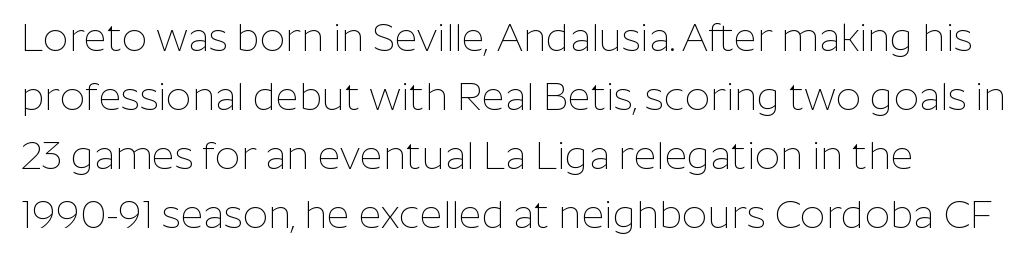
The image shows 39 px thin sans-serif type, upright; set normal line spacing (1.51x), normal letter spacing, not underlined; low stroke contrast and a medium x-height.
